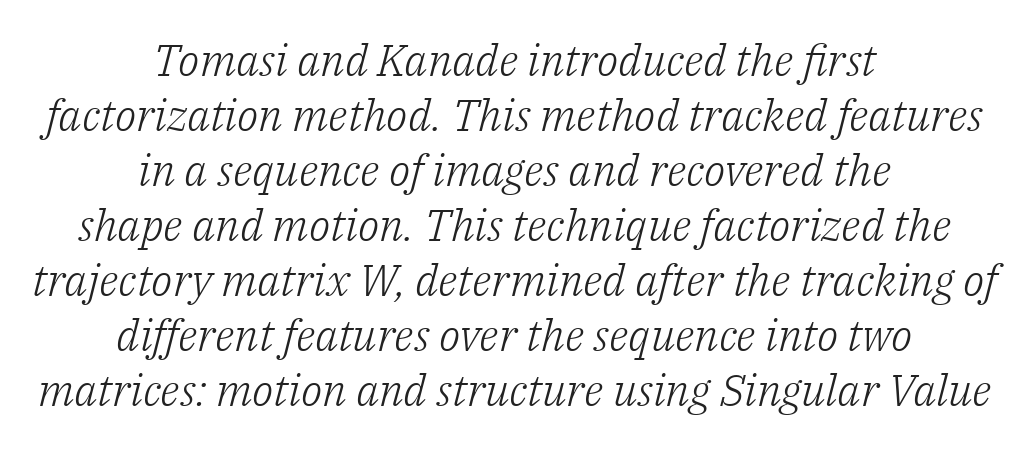
The image shows 44 px light serif type, italic (leaning right); set centered, normal line spacing (1.25x), normal letter spacing, not underlined; low stroke contrast and a medium x-height.
